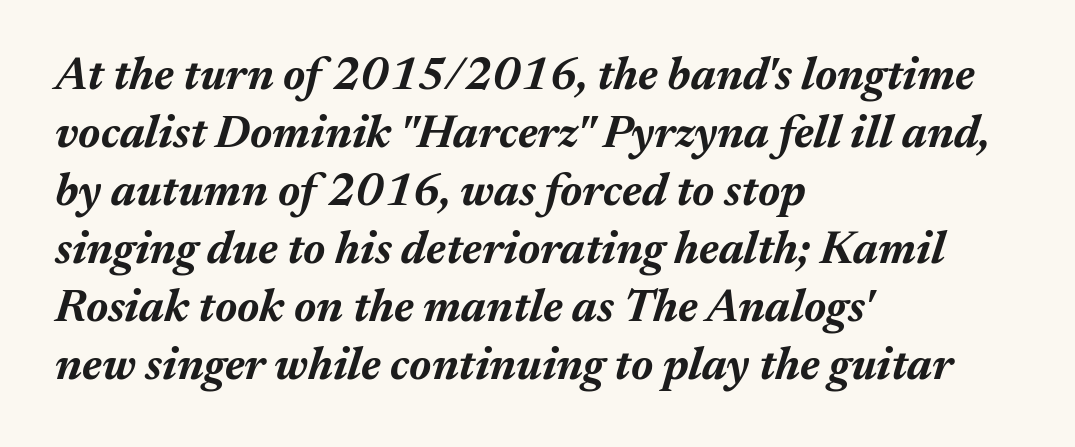
Q: Is the text bold? A: Yes.
Q: Is the text italic (slanted)? A: Yes, it leans right by about 17 degrees.
Q: Is the text underlined? A: No.
Q: How is the paragraph aligned? A: Left-aligned.
Q: Is the spacing between letters normal or unusually wide? A: Normal.
Q: Is the spacing between lines tight, normal or loose? A: Normal.
Q: Width (condensed, normal, or wide)? A: Normal.
Q: Stroke contrast? A: Medium.
Q: x-height? A: Medium.
Q: Monospaced? A: No.
